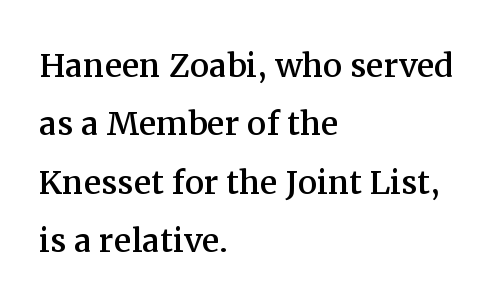
{"serif": "yes", "italic": "no", "width": "normal", "stroke_contrast": "medium", "x_height": "medium", "monospaced": "no", "underline": "no", "align": "left", "line_spacing": "normal", "line_spacing_ratio": 1.36, "letter_spacing": "normal", "letter_spacing_em": 0.0, "glyph_px": 43}
